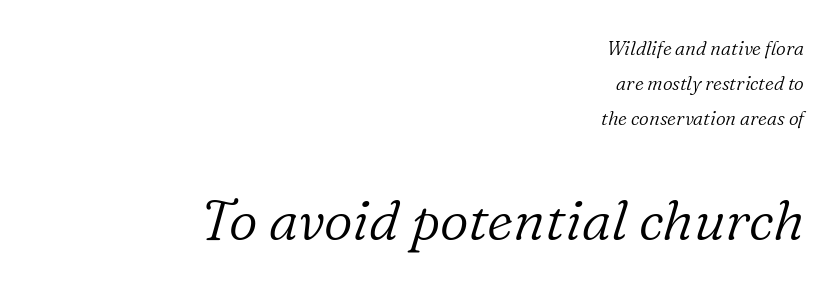
The text carries the slant typical of an italic or oblique font. The gaps between neighbouring characters are ordinary and unremarkable. Size hierarchy here favors the trailing block over the leading one. Has an underline been added? It has not. Look at the bottom of the vertical strokes: they flare into serifs here.
